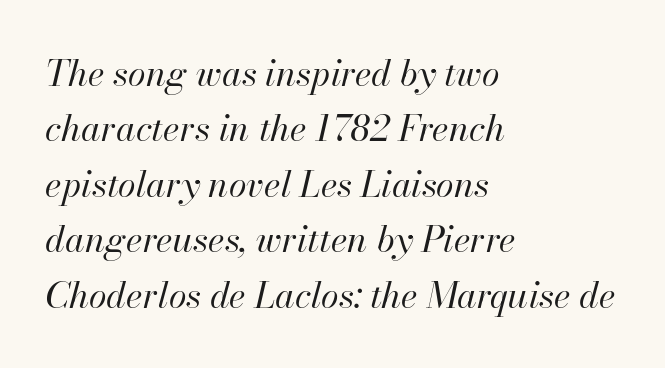
The image shows 36 px regular-weight type, italic (leaning right); set left-aligned, normal line spacing (1.54x), normal letter spacing, not underlined; high stroke contrast and a small x-height.
